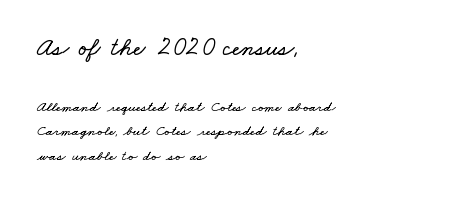
{"underline": "no", "align": "left", "line_spacing": "normal", "line_spacing_ratio": 1.65, "letter_spacing": "normal", "letter_spacing_em": 0.0, "larger_block": "first", "size_ratio": 1.73, "glyph_px": 26}
